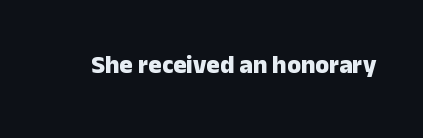
{"italic": "no", "bold": "yes", "underline": "no", "letter_spacing": "normal", "letter_spacing_em": 0.0, "glyph_px": 25}
